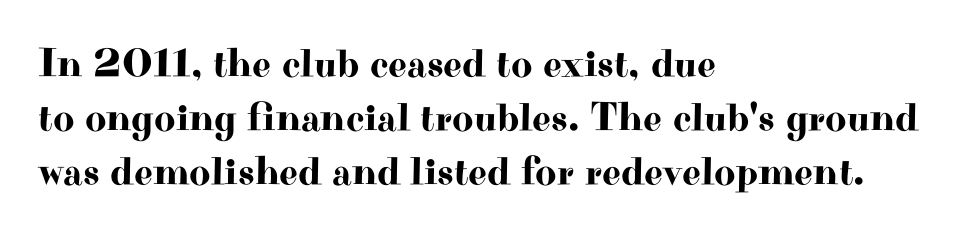
The image shows 41 px wide serif type, upright; set left-aligned, normal line spacing (1.32x), normal letter spacing, not underlined; high stroke contrast and a small x-height.
